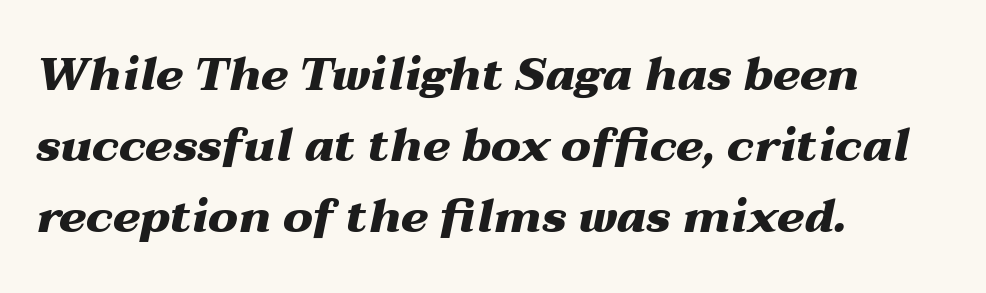
The image shows 46 px heavy, wide type, italic (leaning right); set left-aligned, normal line spacing (1.54x), normal letter spacing, not underlined; medium stroke contrast and a medium x-height.
